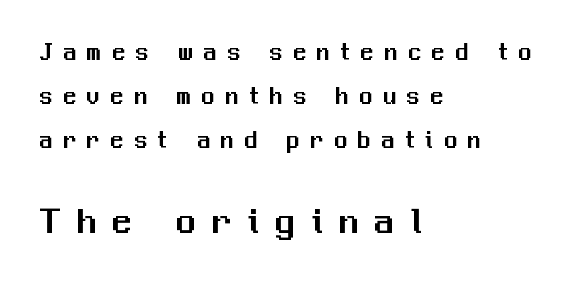
The image shows 39 px sans-serif type, upright; set left-aligned, normal line spacing (1.69x), unusually wide letter spacing (+0.41 em), not underlined; the second (bottom) block is 1.5x larger; medium stroke contrast and a medium x-height.
